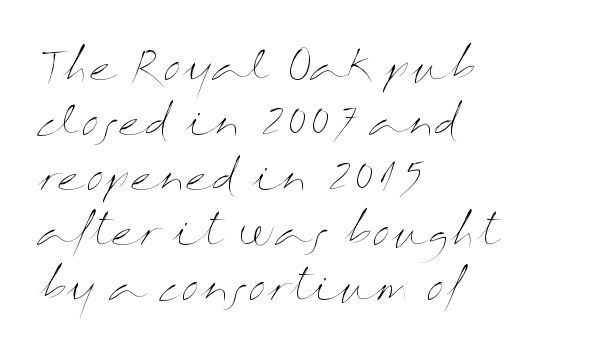
The image shows 41 px thin, wide type; set left-aligned, normal line spacing (1.34x), normal letter spacing, not underlined; medium stroke contrast and a medium x-height.
